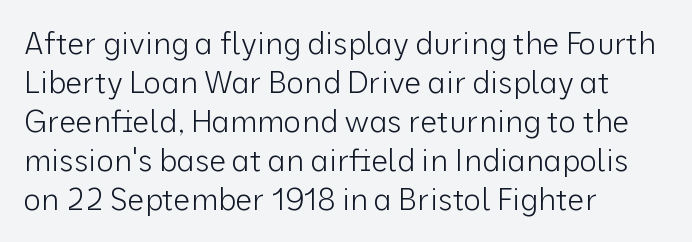
Casual observation: everything's shoved over to the left. The strip under each line holds only bare page. The rendering uses natural spacing where letterforms have individual widths. The line texture is even and compact thanks to regular tracking. Summary of vertical rhythm: regular, with standard interline spacing.
